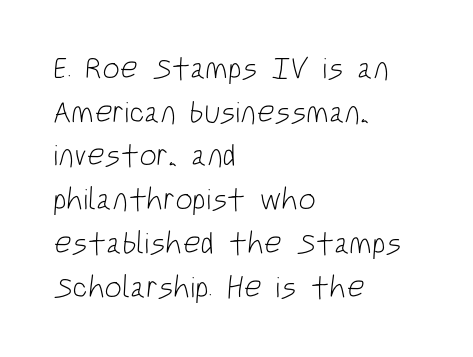
{"serif": "no", "bold": "no", "weight": "light", "width": "condensed", "stroke_contrast": "low", "x_height": "large", "monospaced": "no", "underline": "no", "align": "left", "line_spacing": "normal", "line_spacing_ratio": 1.41, "letter_spacing": "normal", "letter_spacing_em": 0.0, "glyph_px": 31}
